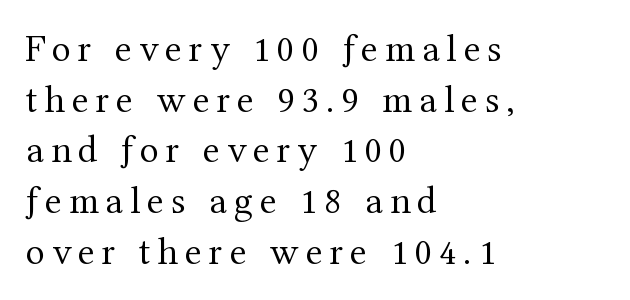
The image shows 39 px regular-weight serif type, upright; set left-aligned, normal line spacing (1.3x), not underlined; medium stroke contrast and a medium x-height.
